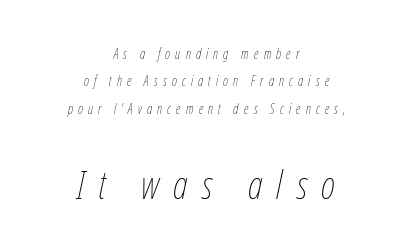
The emphasis by scale lands on block number two, below. In terms of posture, this sample is oblique. Vertical spacing — loose. Does the copy run flush right? No — it is centered line by line.
